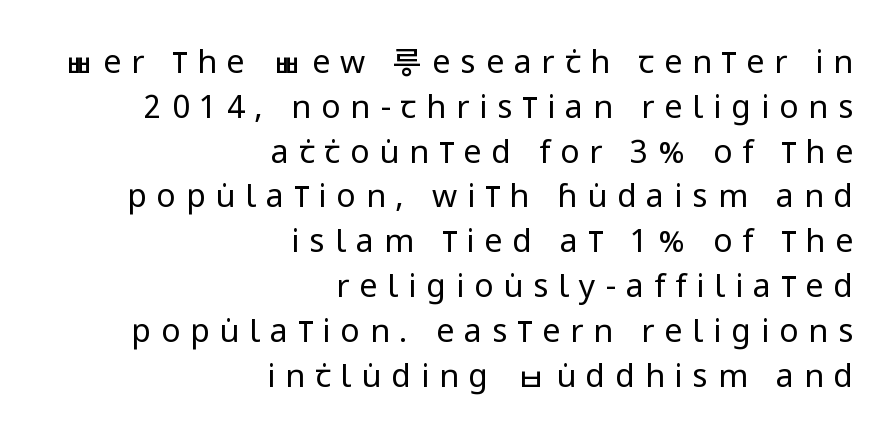
Q: Is the text bold? A: No.
Q: Is the text italic (slanted)? A: No, it is upright.
Q: Is the typeface a serif or a sans-serif typeface? A: Sans-serif.
Q: Is the text underlined? A: No.
Q: How is the paragraph aligned? A: Right-aligned.
Q: Is the spacing between letters normal or unusually wide? A: Unusually wide.
Q: Is the spacing between lines tight, normal or loose? A: Normal.
Q: Width (condensed, normal, or wide)? A: Condensed.
Q: Stroke contrast? A: Low.
Q: x-height? A: Large.
Q: Monospaced? A: No.
